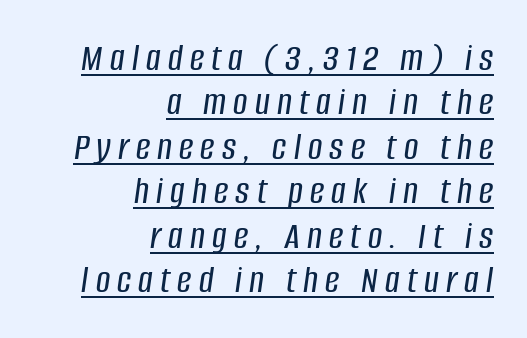
Q: Is the text italic (slanted)? A: Yes, it leans right by about 8 degrees.
Q: Is the text underlined? A: Yes.
Q: How is the paragraph aligned? A: Right-aligned.
Q: Is the spacing between lines tight, normal or loose? A: Tight.
Q: Width (condensed, normal, or wide)? A: Condensed.
Q: Stroke contrast? A: Low.
Q: x-height? A: Large.
Q: Monospaced? A: No.
